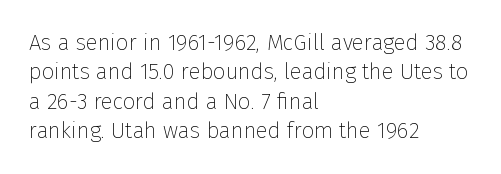
Bare-footed words on every line. Every stem runs plumb, perpendicular to the baseline. The typesetting does not lean heavy: it is not bold. Tracking value appears to be zero — textbook default spacing. The vertical gap from one line to the next is medium.
